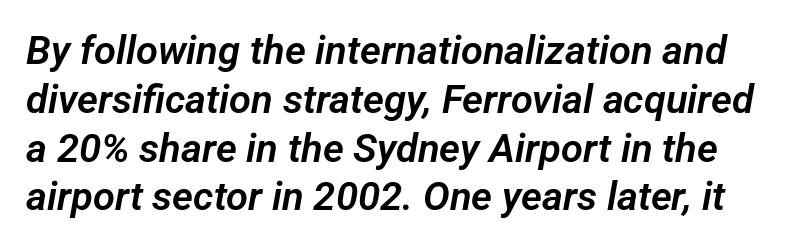
The image shows 40 px sans-serif type; set line spacing 1.22x, normal letter spacing, not underlined; low stroke contrast and a medium x-height.
